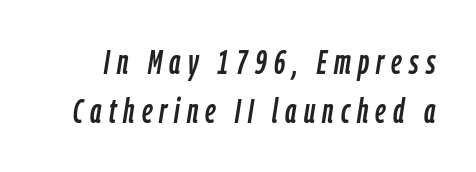
The font's italic variant was chosen for this text. Underline: absent. Here the designer chose a conventional face with non-uniform glyph widths. In terms of letterspacing, this is a distinctly airy, spread setting. The space between consecutive lines is moderate.
